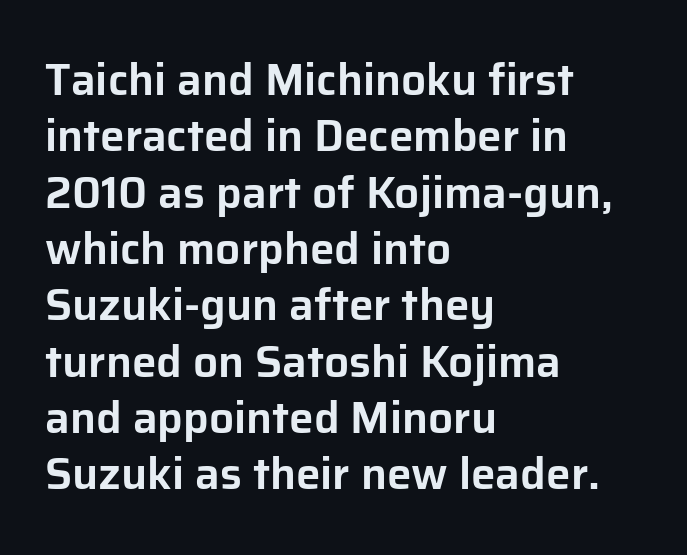
Q: Is the text italic (slanted)? A: No, it is upright.
Q: Is the typeface a serif or a sans-serif typeface? A: Sans-serif.
Q: Is the text underlined? A: No.
Q: How is the paragraph aligned? A: Left-aligned.
Q: Is the spacing between letters normal or unusually wide? A: Normal.
Q: Is the spacing between lines tight, normal or loose? A: Normal.
Q: Width (condensed, normal, or wide)? A: Normal.
Q: Stroke contrast? A: Low.
Q: x-height? A: Medium.
Q: Monospaced? A: No.
